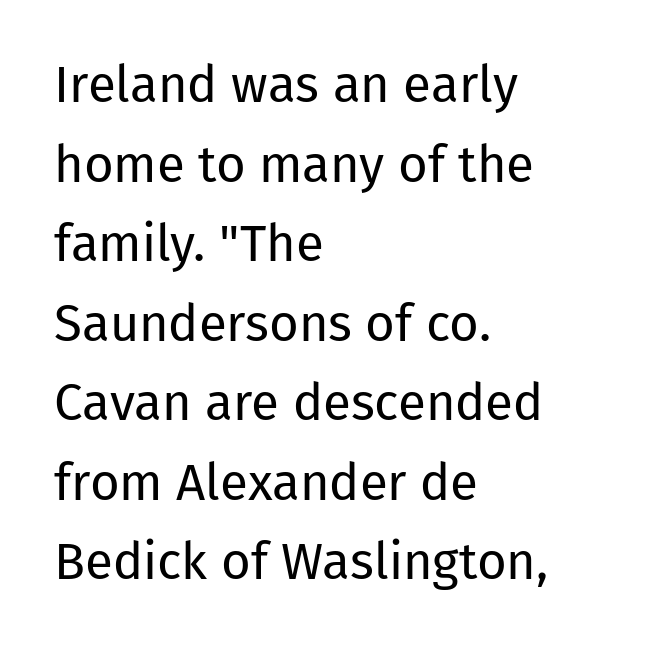
The image shows 51 px regular-weight sans-serif type, upright; set left-aligned, normal line spacing (1.56x), normal letter spacing, not underlined; low stroke contrast and a medium x-height.
